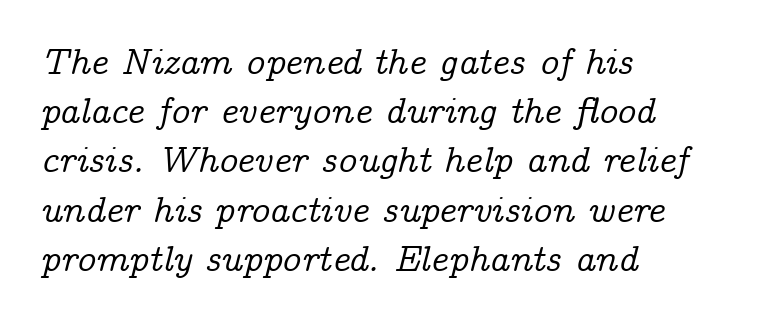
The image shows 37 px serif type, italic (leaning right); set left-aligned, normal line spacing (1.33x), normal letter spacing, not underlined; low stroke contrast and a medium x-height.
